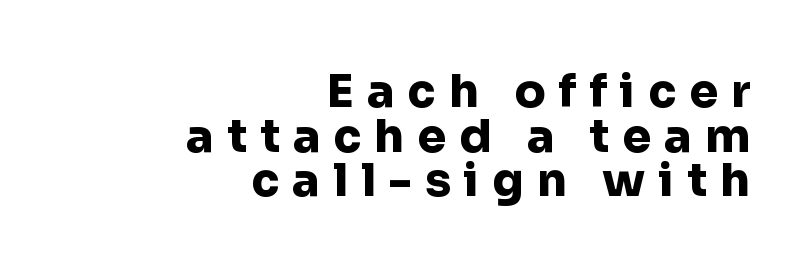
The image shows 46 px heavy sans-serif type, upright; set right-aligned, tight line spacing (0.97x), unusually wide letter spacing (+0.28 em), not underlined; low stroke contrast and a medium x-height.
